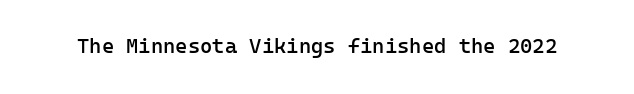
Q: Is the text bold? A: Semi-bold.
Q: Is the text italic (slanted)? A: No, it is upright.
Q: Is the text underlined? A: No.
Q: Is the spacing between letters normal or unusually wide? A: Normal.
